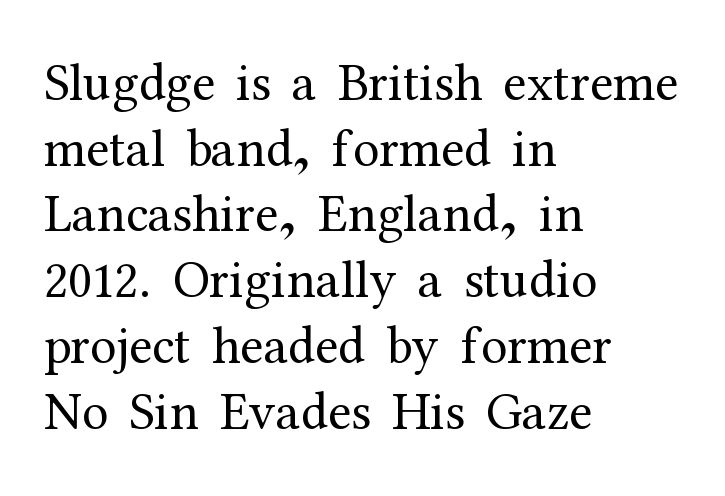
{"serif": "yes", "italic": "no", "bold": "no", "weight": "regular", "width": "normal", "stroke_contrast": "medium", "x_height": "medium", "monospaced": "no", "underline": "no", "align": "left", "line_spacing_ratio": 1.24, "letter_spacing": "normal", "letter_spacing_em": 0.0, "glyph_px": 53}
